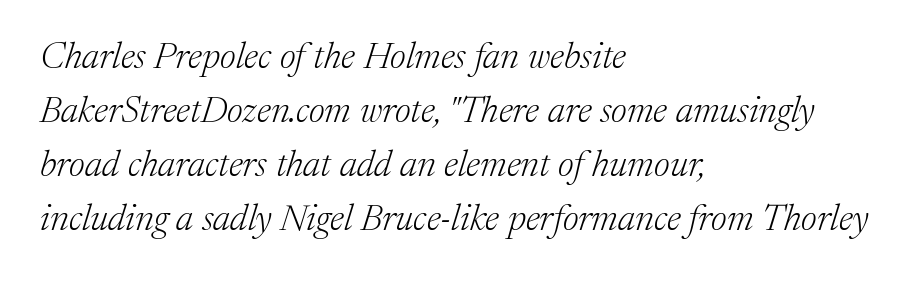
The paragraph has a hard left edge and a soft right edge. This is serif lettering, the kind often seen in printed books. One glance says typical: line gaps are just what's usual. Unbolded letterforms with no extra heft.
